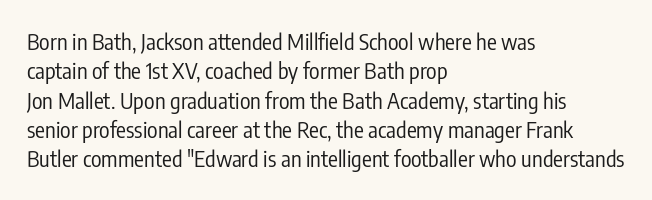
{"italic": "no", "bold": "no", "underline": "no", "align": "left", "line_spacing": "normal", "line_spacing_ratio": 1.33, "letter_spacing": "normal", "letter_spacing_em": 0.0, "glyph_px": 22}
